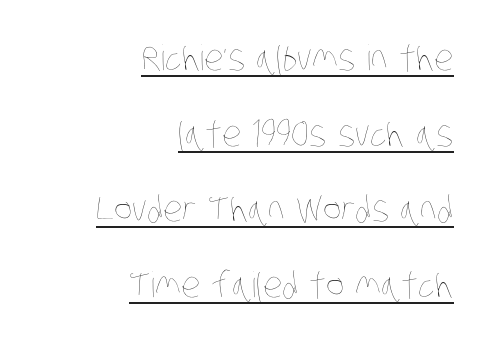
Loosely led — the rows are spread out. This sample has the flowing, uneven cadence of proportional lettering. A typographer would call this underscored text. The type is set solid horizontally, with unmodified tracking. The compositor pushed each line to the right boundary.
